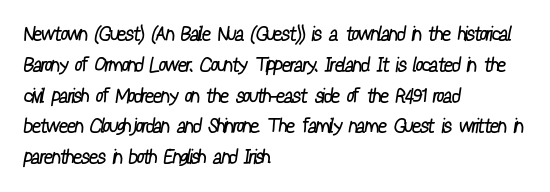
{"bold": "no", "underline": "no", "align": "left", "line_spacing": "normal", "line_spacing_ratio": 1.54, "letter_spacing": "normal", "letter_spacing_em": 0.0, "glyph_px": 20}
